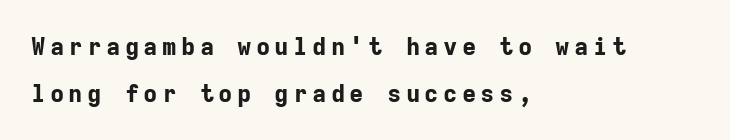
The image shows 24 px bold type, upright; set left-aligned, loose line spacing (1.95x), not underlined.
